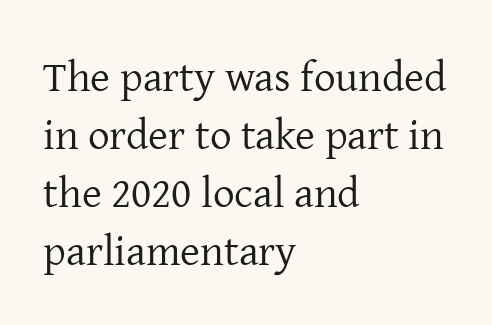
Q: Is the text bold? A: No.
Q: Is the text italic (slanted)? A: No, it is upright.
Q: Is the typeface a serif or a sans-serif typeface? A: Serif.
Q: Is the text underlined? A: No.
Q: How is the paragraph aligned? A: Left-aligned.
Q: Is the spacing between letters normal or unusually wide? A: Normal.
Q: Is the spacing between lines tight, normal or loose? A: Normal.
Q: Width (condensed, normal, or wide)? A: Normal.
Q: Stroke contrast? A: Low.
Q: x-height? A: Medium.
Q: Monospaced? A: No.
